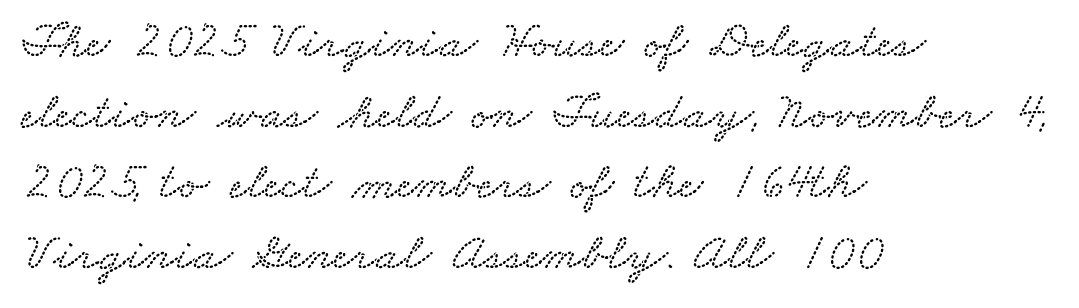
{"width": "wide", "stroke_contrast": "low", "x_height": "small", "monospaced": "no", "underline": "no", "align": "left", "line_spacing": "normal", "line_spacing_ratio": 1.36, "letter_spacing": "normal", "letter_spacing_em": 0.0, "glyph_px": 52}
